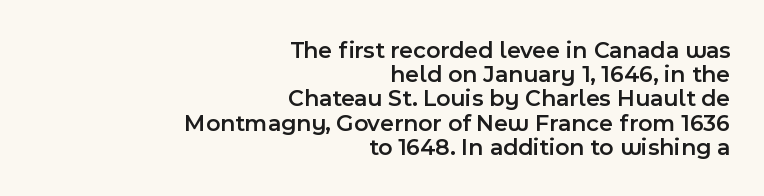
Q: Is the text bold? A: Semi-bold.
Q: Is the text italic (slanted)? A: No, it is upright.
Q: Is the text underlined? A: No.
Q: How is the paragraph aligned? A: Right-aligned.
Q: Is the spacing between letters normal or unusually wide? A: Normal.
Q: Is the spacing between lines tight, normal or loose? A: Tight.
